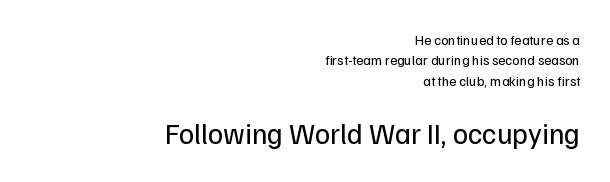
Q: Is the text bold? A: No.
Q: Is the text italic (slanted)? A: No, it is upright.
Q: Is the typeface a serif or a sans-serif typeface? A: Sans-serif.
Q: Is the text underlined? A: No.
Q: How is the paragraph aligned? A: Right-aligned.
Q: Is the spacing between letters normal or unusually wide? A: Normal.
Q: Is the spacing between lines tight, normal or loose? A: Normal.
Q: Which block of text is set in a larger size, the first (top) or the second (bottom)? A: The second (bottom) one.
Q: Width (condensed, normal, or wide)? A: Normal.
Q: Stroke contrast? A: Low.
Q: x-height? A: Medium.
Q: Monospaced? A: No.
